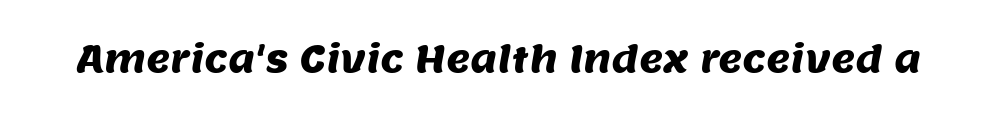
Q: Is the typeface a serif or a sans-serif typeface? A: Sans-serif.
Q: Is the text underlined? A: No.
Q: Is the spacing between letters normal or unusually wide? A: Normal.
Q: Width (condensed, normal, or wide)? A: Normal.
Q: Stroke contrast? A: Medium.
Q: x-height? A: Large.
Q: Monospaced? A: No.
